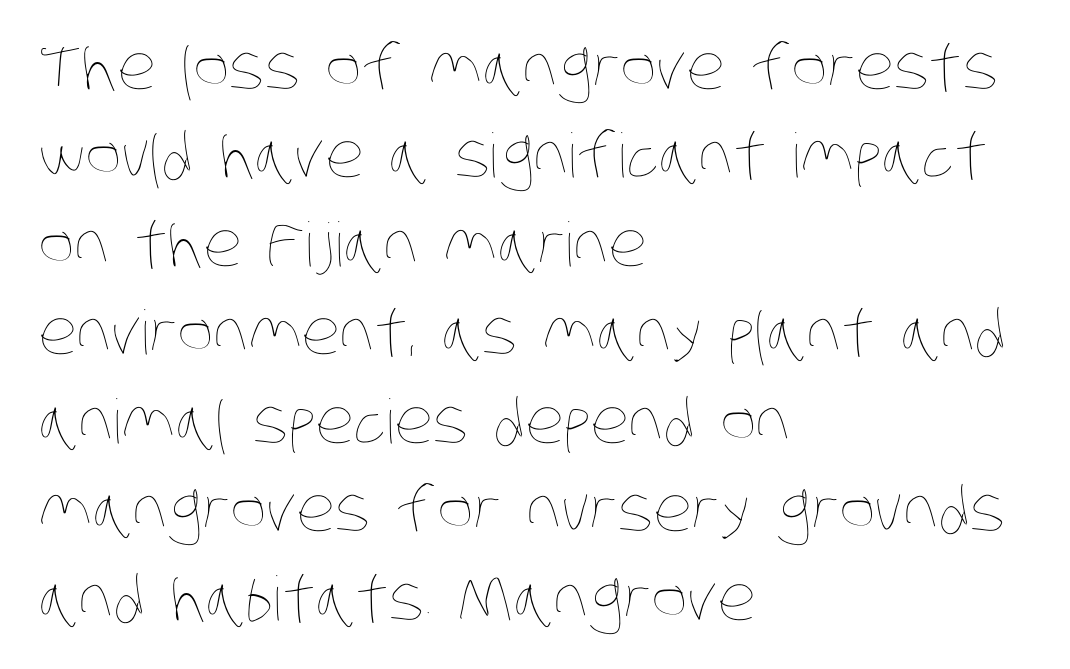
The image shows 61 px thin, condensed type; set left-aligned, normal line spacing (1.45x), normal letter spacing, not underlined; low stroke contrast and a large x-height.
